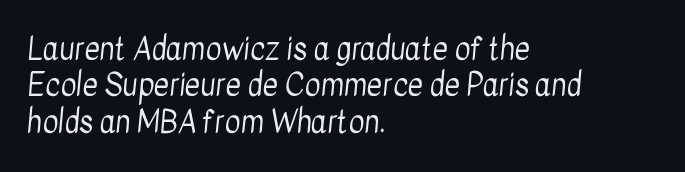
The designer went with a sans here, leaving each stem footless. Reading down the block, your eye returns to a fixed left position each line. A typesetter would call this proportional, since set widths differ per character. Each word holds together tightly as a unit, with standard inter-letter gaps. Rule under the text: the space is simply empty. On a weight scale, this lands at 450 or below.
